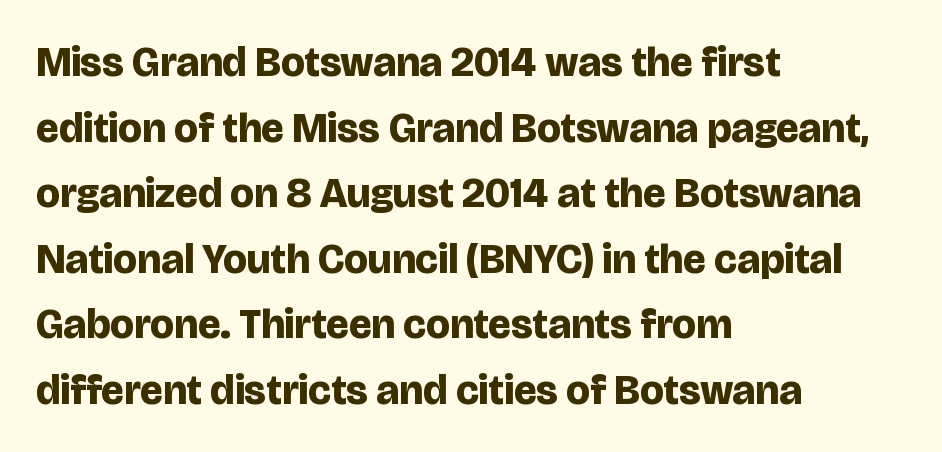
{"serif": "no", "italic": "no", "bold": "yes", "weight": "bold", "width": "normal", "stroke_contrast": "low", "x_height": "large", "monospaced": "no", "underline": "no", "align": "left", "line_spacing": "normal", "line_spacing_ratio": 1.56, "letter_spacing": "normal", "letter_spacing_em": 0.0, "glyph_px": 42}
